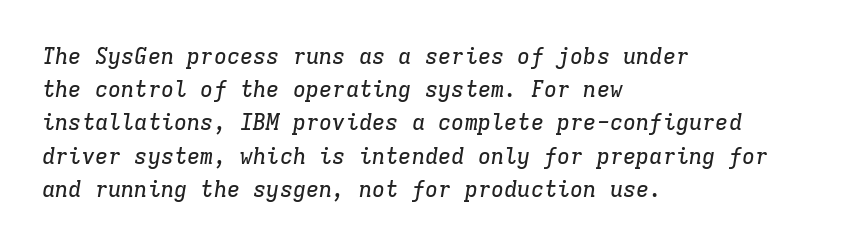
The rendering applies a slant to the glyphs. In CSS terms this would be text-align: left. The rendering keeps characters at their native spacing. The space between consecutive lines is moderate. Rule under the text: the space is simply empty.
